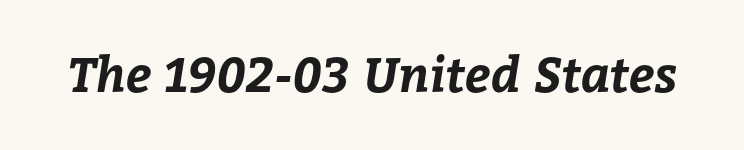
{"bold": "yes", "weight": "bold", "width": "normal", "stroke_contrast": "low", "x_height": "medium", "monospaced": "no", "underline": "no", "letter_spacing": "normal", "letter_spacing_em": 0.0, "glyph_px": 48}
